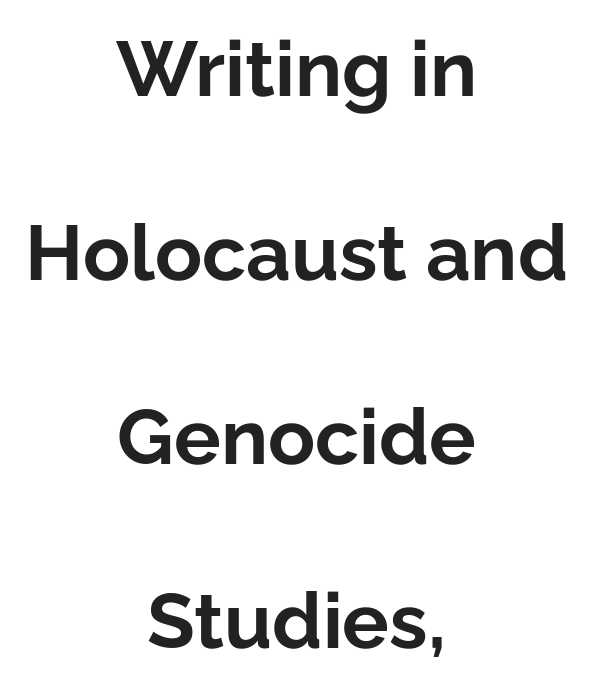
The image shows 78 px bold sans-serif type, upright; set centered, loose line spacing (2.36x), normal letter spacing, not underlined; low stroke contrast and a medium x-height.
